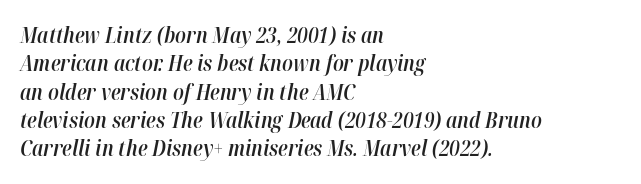
Q: Is the text bold? A: Semi-bold.
Q: Is the text italic (slanted)? A: Yes, it leans right by about 12 degrees.
Q: Is the text underlined? A: No.
Q: How is the paragraph aligned? A: Left-aligned.
Q: Is the spacing between letters normal or unusually wide? A: Normal.
Q: Is the spacing between lines tight, normal or loose? A: Normal.
